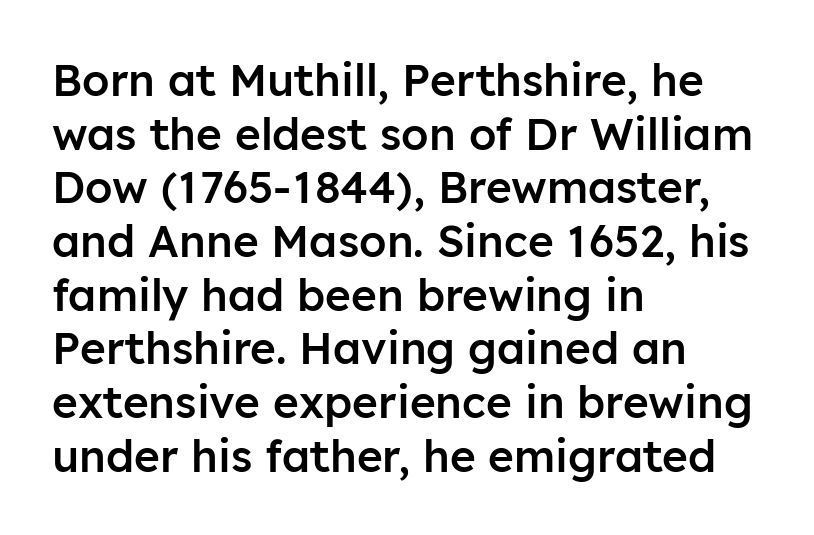
{"serif": "no", "italic": "no", "bold": "semi", "weight": "semibold", "width": "normal", "stroke_contrast": "low", "x_height": "medium", "monospaced": "no", "underline": "no", "align": "left", "line_spacing_ratio": 1.22, "letter_spacing": "normal", "letter_spacing_em": 0.0, "glyph_px": 44}
